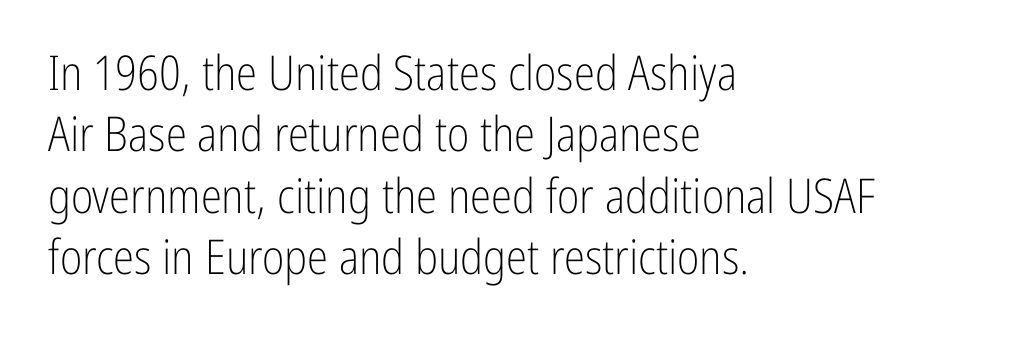
{"serif": "no", "italic": "no", "bold": "no", "weight": "light", "width": "condensed", "stroke_contrast": "low", "x_height": "medium", "monospaced": "no", "underline": "no", "align": "left", "line_spacing": "normal", "line_spacing_ratio": 1.28, "letter_spacing": "normal", "letter_spacing_em": 0.0, "glyph_px": 48}
